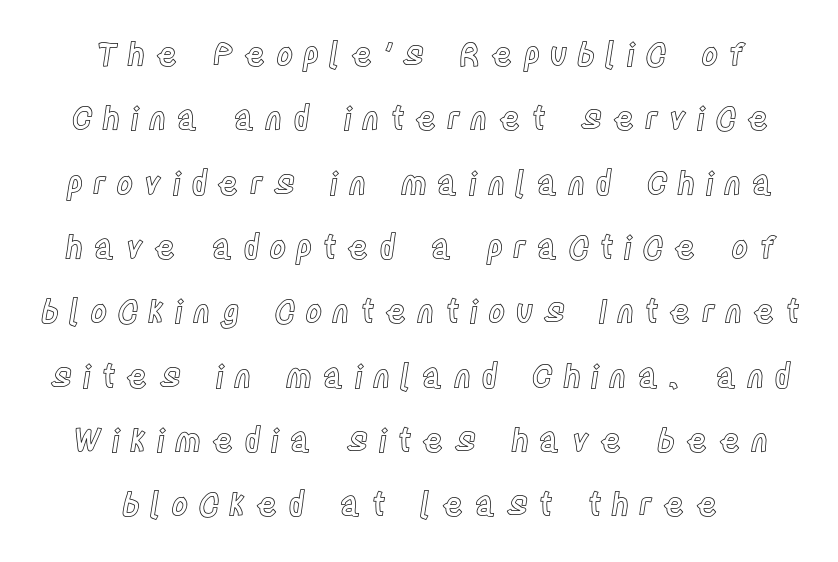
The image shows 32 px condensed type; set loose line spacing (2.01x), unusually wide letter spacing (+0.32 em), not underlined; a large x-height.
